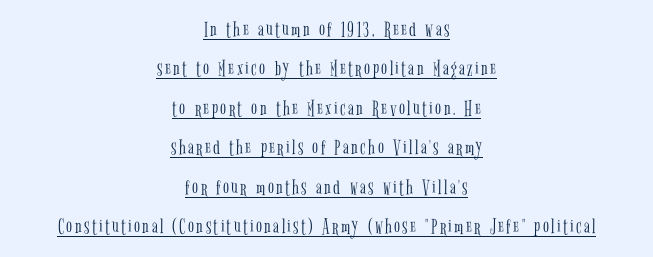
Underlined type. In CSS terms this would be text-align: center. The typography opts for an upright posture over an oblique one. A light-to-regular cut is what we see here.
